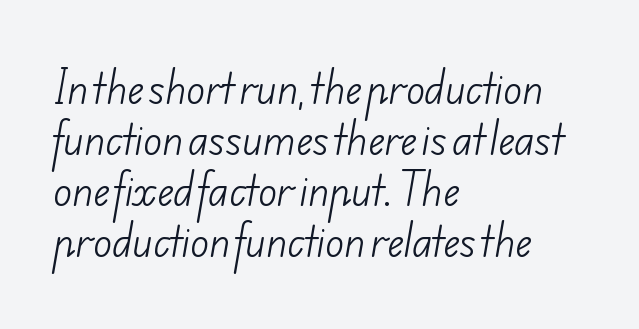
These lines are rendered in a variable-pitch font. The text block is weighted toward the left margin, trailing off unevenly rightward. This sample uses plain, unmodified letter spacing. These glyphs show unthickened strokes, regular width or finer. Stroke terminals: plain, sans-serif.
